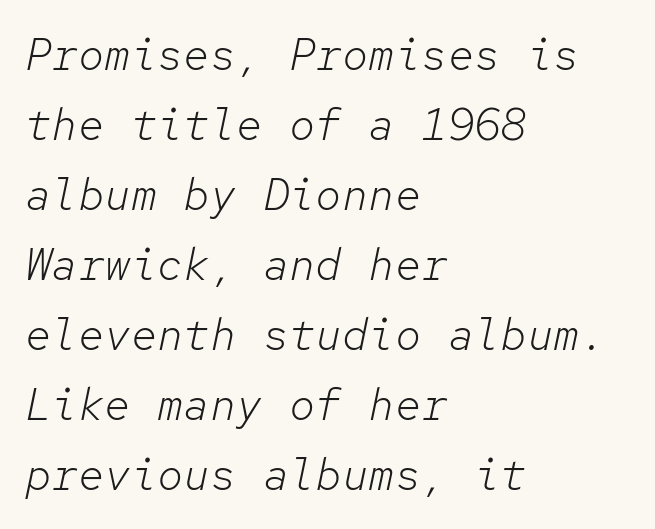
The image shows 44 px light type, italic (leaning right), monospaced; set left-aligned, normal line spacing (1.59x), normal letter spacing, not underlined; low stroke contrast and a medium x-height.
